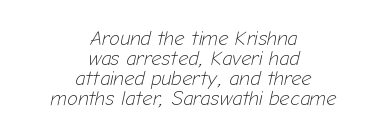
No word sits above an underline. Characters follow at the spacing the type designer built in. Is the type heavy? It reads as light-to-regular instead. Quick note: interline space is minimal. Would a proofreader flag this as italicized? Yes.
